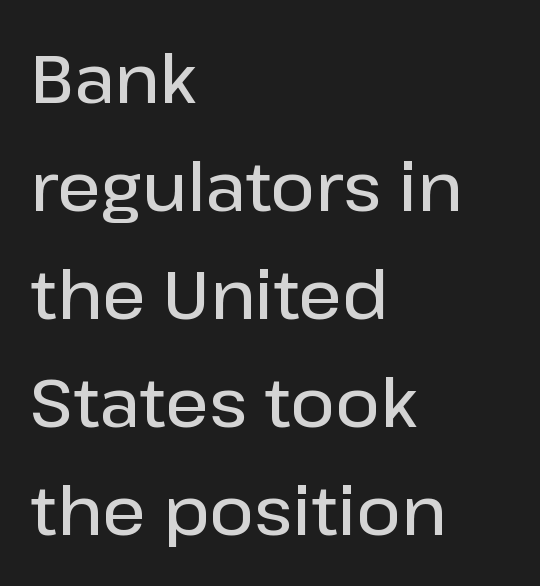
The image shows 68 px semibold sans-serif type, upright; set left-aligned, normal line spacing (1.59x), normal letter spacing, not underlined; low stroke contrast and a medium x-height.
